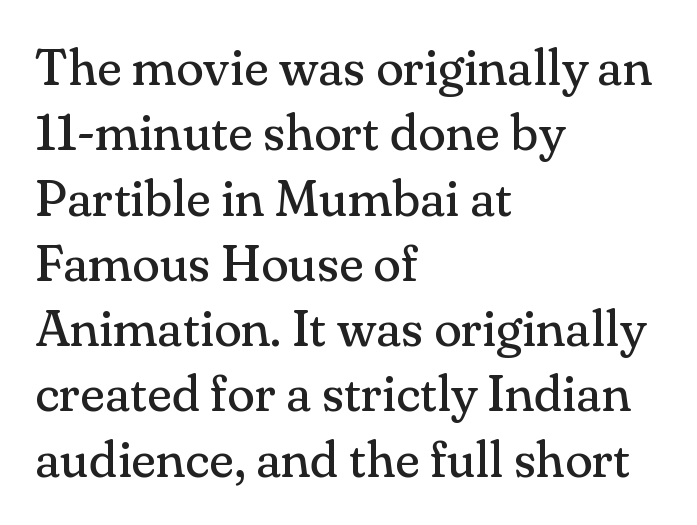
Heft: none added — not bold. Descenders are the only things crossing below the line. Little horizontal feet cap the strokes, marking this as serif type. Posture: straight, roman, zero tilt. A typesetter would call this proportional, since set widths differ per character.
